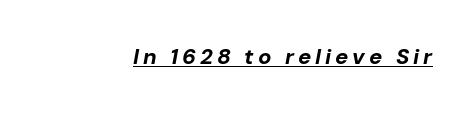
Q: Is the text bold? A: Yes.
Q: Is the text italic (slanted)? A: Yes, it leans right by about 10 degrees.
Q: Is the text underlined? A: Yes.
